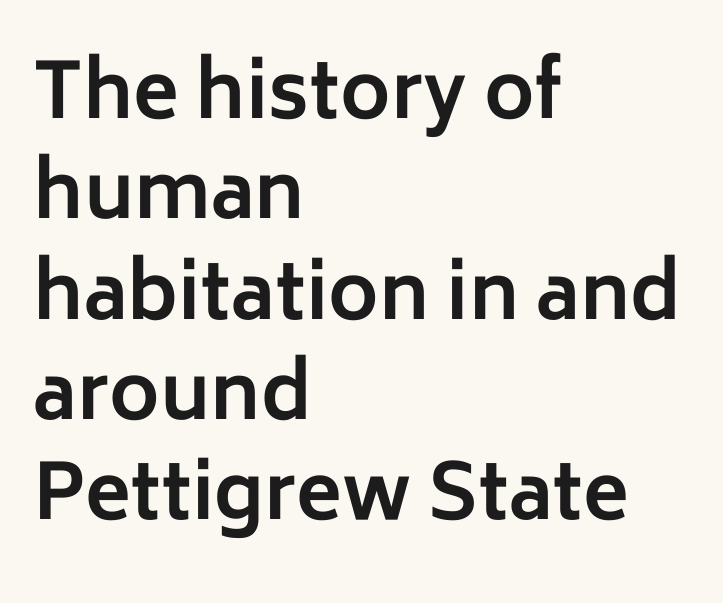
The image shows 76 px bold sans-serif type, upright; set left-aligned, normal line spacing (1.32x), normal letter spacing, not underlined; low stroke contrast and a medium x-height.
